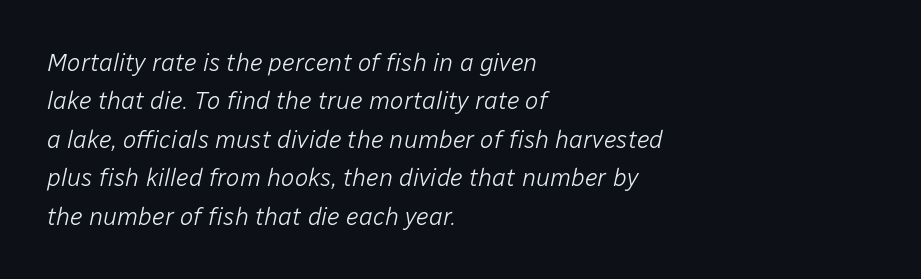
Q: Is the text bold? A: No.
Q: Is the text italic (slanted)? A: Yes, it leans right by about 12 degrees.
Q: Is the text underlined? A: No.
Q: How is the paragraph aligned? A: Left-aligned.
Q: Is the spacing between letters normal or unusually wide? A: Normal.
Q: Is the spacing between lines tight, normal or loose? A: Normal.
